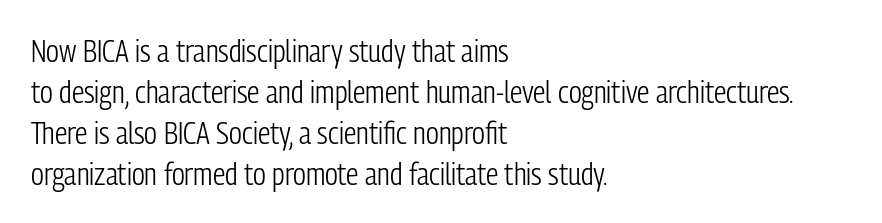
This is sans-serif lettering, the kind often seen on screens and signage. Each line starts at the same left margin while the right side varies. The string is rendered with underlining switched off. The strokes carry an ordinary text weight at most.
